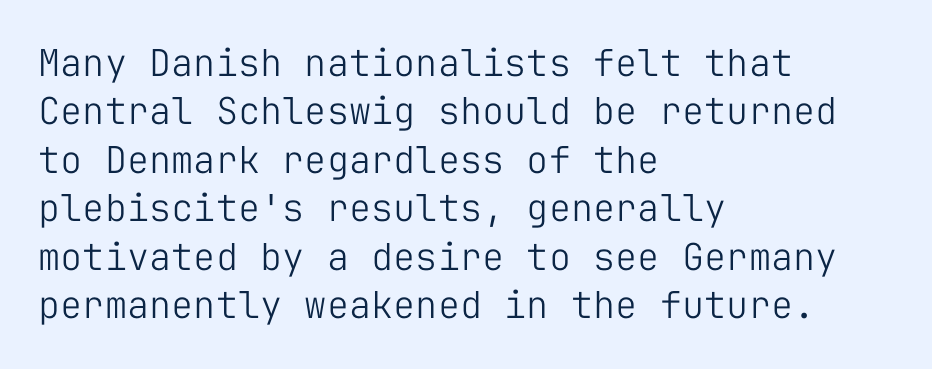
The image shows 37 px light sans-serif type, upright, monospaced; set left-aligned, normal line spacing (1.31x), normal letter spacing, not underlined; low stroke contrast and a medium x-height.
